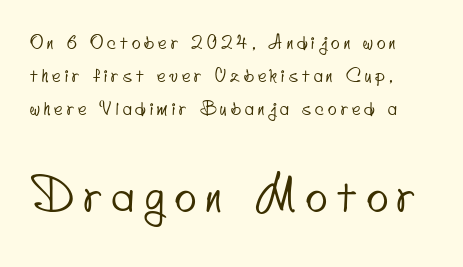
The image shows 45 px condensed sans-serif type; set left-aligned, line spacing 1.83x, unusually wide letter spacing (+0.23 em), not underlined; the second (bottom) block is 2.5x larger; low stroke contrast and a small x-height.
